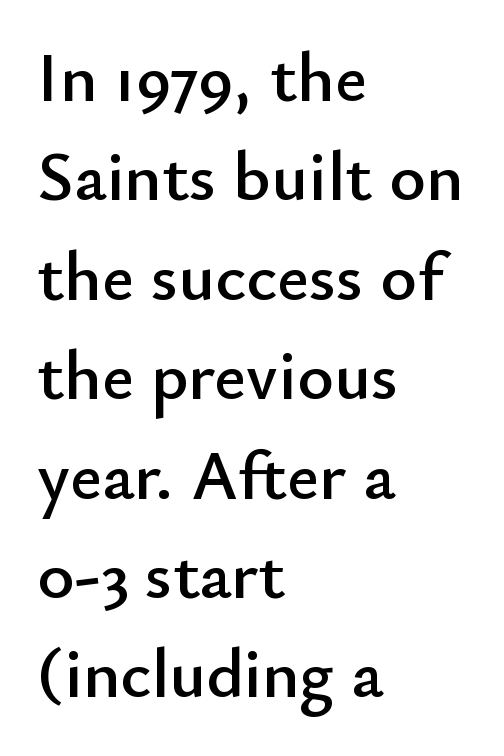
Q: Is the text italic (slanted)? A: No, it is upright.
Q: Is the typeface a serif or a sans-serif typeface? A: Sans-serif.
Q: Is the text underlined? A: No.
Q: How is the paragraph aligned? A: Left-aligned.
Q: Is the spacing between letters normal or unusually wide? A: Normal.
Q: Is the spacing between lines tight, normal or loose? A: Normal.
Q: Width (condensed, normal, or wide)? A: Normal.
Q: Stroke contrast? A: Low.
Q: x-height? A: Small.
Q: Monospaced? A: No.
